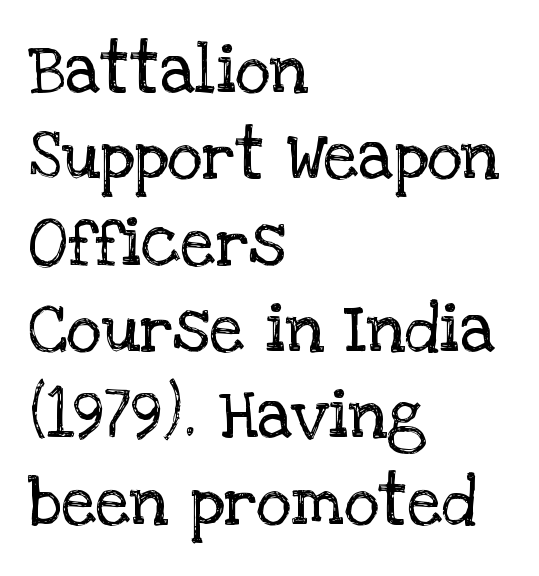
The image shows 68 px regular-weight serif type, upright; set left-aligned, normal line spacing (1.27x), normal letter spacing, not underlined; low stroke contrast and a large x-height.
